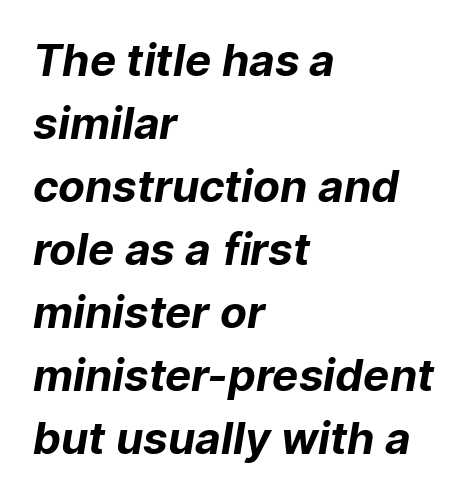
Rows of type keep a routine distance in the vertical direction. Spacing between characters is what you'd get straight out of the box. You could not count columns in this text — the font is proportionally spaced. The letters carry no serifs — their stems end cleanly without finishing strokes. As a designer I'd log this as weight 700, bold. Typeset ragged right — the left edge is the straight one.
